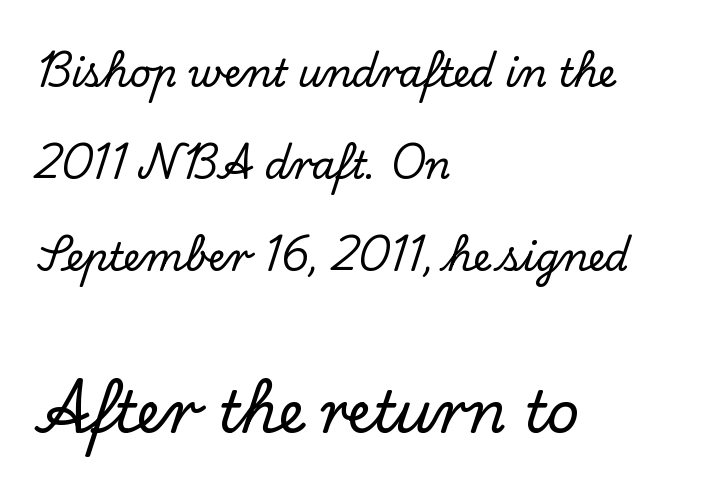
{"serif": "yes", "width": "normal", "stroke_contrast": "low", "x_height": "small", "monospaced": "no", "underline": "no", "align": "left", "line_spacing": "loose", "line_spacing_ratio": 2.42, "letter_spacing": "normal", "letter_spacing_em": 0.0, "larger_block": "second", "size_ratio": 1.5, "glyph_px": 57}
